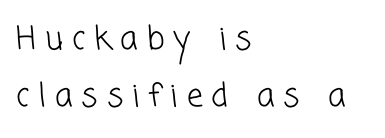
The type family on display is of the sans-serif kind. Note the varied advance widths — an 'i' is clearly narrower than an 'm'. Words float on clear page, feet unadorned. What stands out about the letter spacing? Its width — letters are far apart. Does the copy run flush right? No — it runs flush left. No heavy texture on the line: the type isn't bold.
